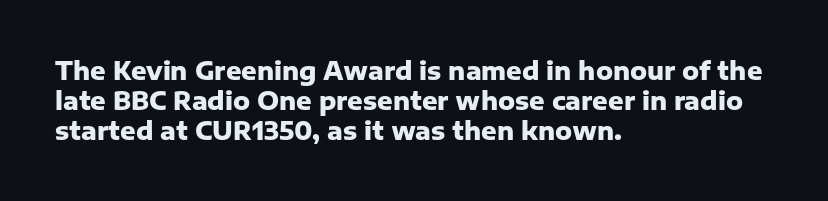
The characters look thick and weighty, a clear bold. Rows of type keep a routine distance in the vertical direction. Each word holds together tightly as a unit, with standard inter-letter gaps. Does the copy run flush right? No — it runs flush left. Beneath every word, the page is bare.
